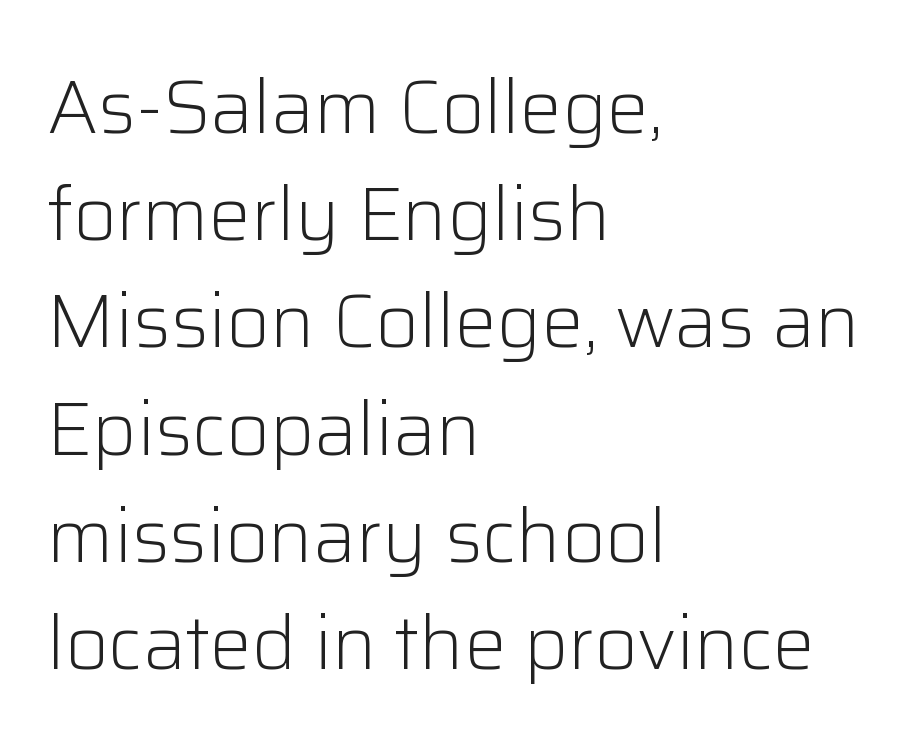
The image shows 75 px light sans-serif type, upright; set left-aligned, normal line spacing (1.43x), normal letter spacing, not underlined; low stroke contrast and a medium x-height.
